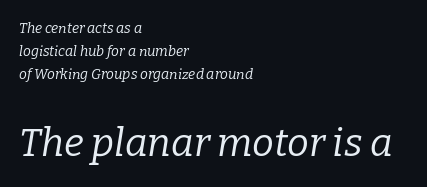
{"serif": "yes", "italic": "yes", "lean": "right", "slant_degrees": 9, "bold": "no", "weight": "regular", "width": "normal", "stroke_contrast": "low", "x_height": "medium", "monospaced": "no", "underline": "no", "align": "left", "line_spacing": "normal", "line_spacing_ratio": 1.64, "letter_spacing": "normal", "letter_spacing_em": 0.0, "larger_block": "second", "size_ratio": 2.79, "glyph_px": 39}
